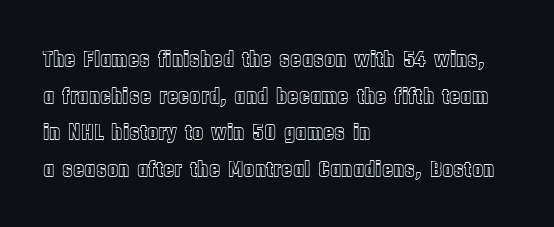
Rendered with straight, roman letterforms. Notice how the passage keeps a crisp vertical edge on the left only. A typesetter would call this leading conventional body-copy spacing. Is the letter spacing exaggerated? No — it looks like the ordinary default.
